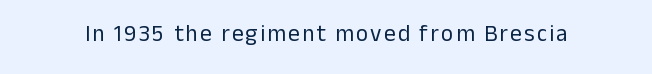
{"italic": "no", "bold": "no", "underline": "no", "glyph_px": 23}
